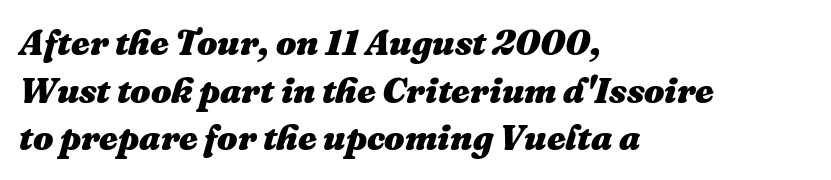
Varying glyph widths throughout — classic text-font behaviour. Quick note: interline space is typical. Compared with ordinary roman type, these characters are visibly tilted. Bold? Absolutely — the strokes are thick and heavy. Line starts are locked; line ends wander. Each row of text sits above clean, open space.
